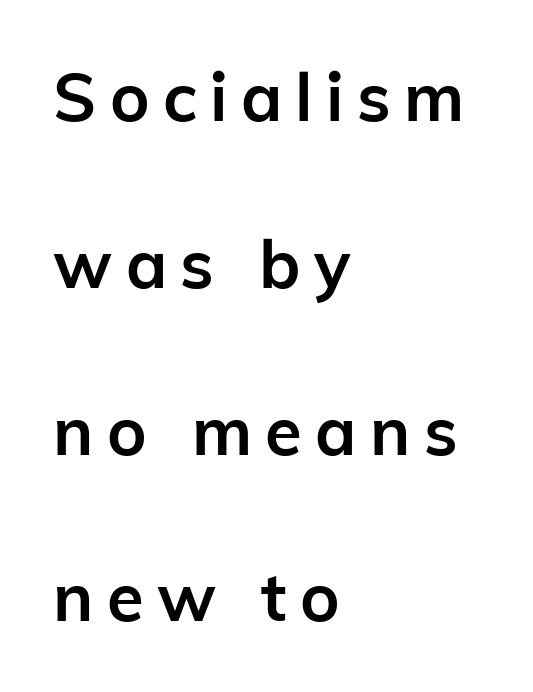
Q: Is the text bold? A: Yes.
Q: Is the text italic (slanted)? A: No, it is upright.
Q: Is the typeface a serif or a sans-serif typeface? A: Sans-serif.
Q: Is the text underlined? A: No.
Q: How is the paragraph aligned? A: Left-aligned.
Q: Is the spacing between letters normal or unusually wide? A: Unusually wide.
Q: Is the spacing between lines tight, normal or loose? A: Loose.
Q: Width (condensed, normal, or wide)? A: Normal.
Q: Stroke contrast? A: Low.
Q: x-height? A: Medium.
Q: Monospaced? A: No.
